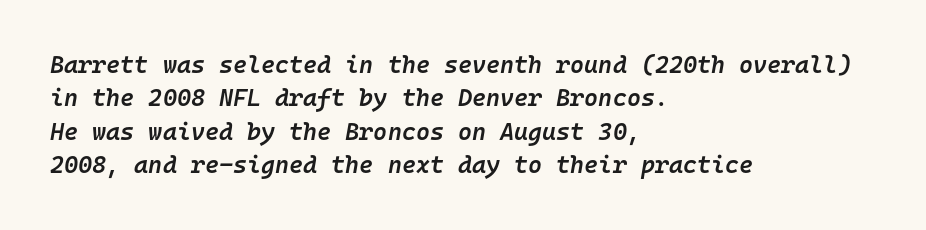
The image shows 24 px text type, italic (leaning right); set left-aligned, normal line spacing (1.39x), normal letter spacing, not underlined.
